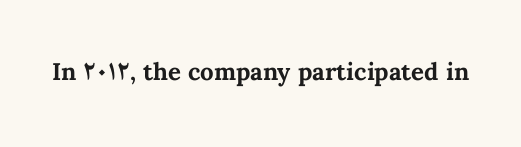
Q: Is the text bold? A: Yes.
Q: Is the text italic (slanted)? A: No, it is upright.
Q: Is the text underlined? A: No.
Q: Is the spacing between letters normal or unusually wide? A: Normal.
